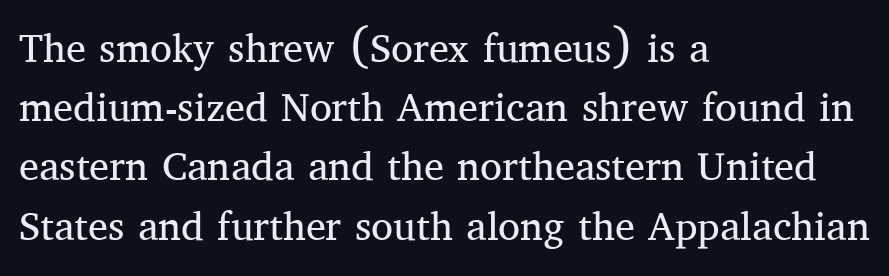
{"serif": "yes", "italic": "no", "bold": "no", "weight": "regular", "width": "normal", "stroke_contrast": "medium", "x_height": "medium", "monospaced": "no", "underline": "no", "align": "left", "line_spacing": "normal", "line_spacing_ratio": 1.48, "letter_spacing": "normal", "letter_spacing_em": 0.0, "glyph_px": 40}
